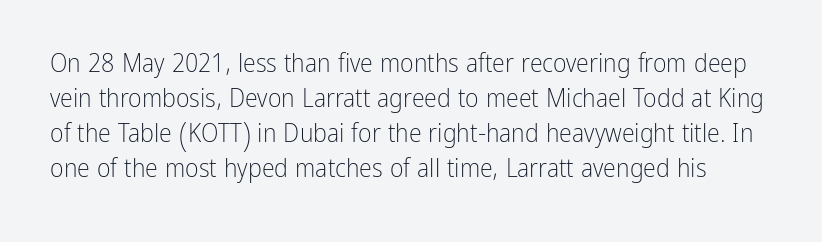
The image shows 26 px text type, upright; set normal line spacing (1.34x), normal letter spacing, not underlined.
